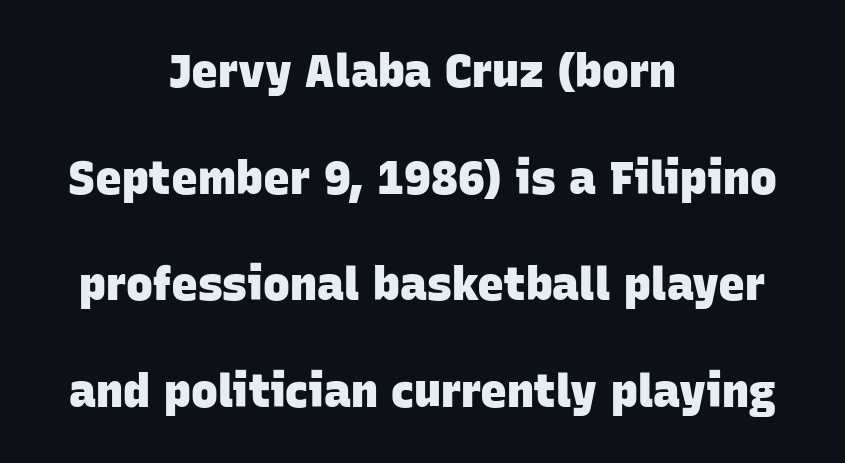
{"serif": "no", "bold": "yes", "weight": "heavy", "width": "normal", "stroke_contrast": "low", "x_height": "large", "monospaced": "no", "underline": "no", "align": "center", "line_spacing": "loose", "line_spacing_ratio": 2.37, "letter_spacing": "normal", "letter_spacing_em": 0.0, "glyph_px": 45}
